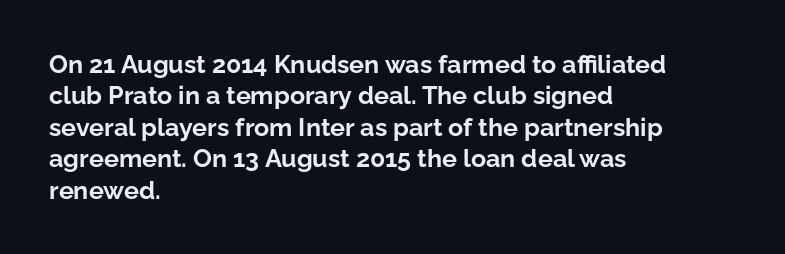
Horizontal alignment here is leftward, the default for most running prose. These lines were composed using upright roman letters. Quick note: underline off. Words appear dense and cohesive because spacing is normal. Honestly, the row spacing looks completely unremarkable. Heft: maximum for text — a bold.
